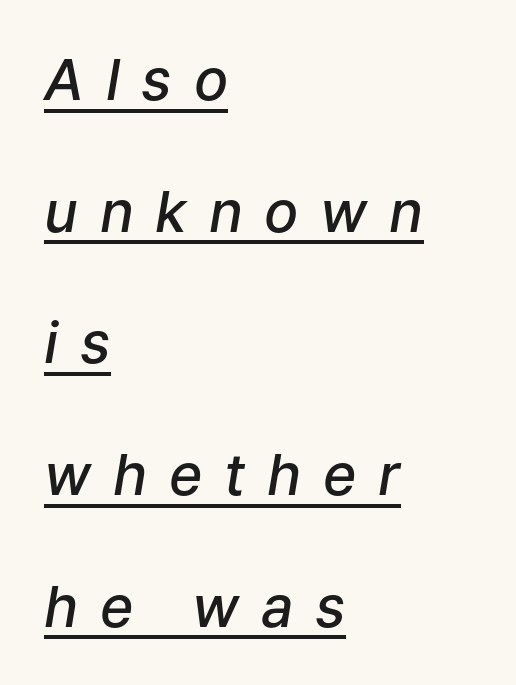
Each letter keeps its own natural width here, so spacing adapts to shape. Airy leading. Decoration check: the copy is underlined. Caption: multi-line text, flush left, ragged right.
